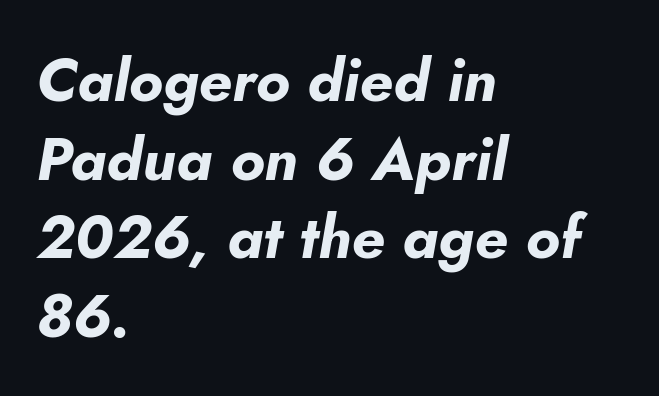
{"italic": "yes", "lean": "right", "slant_degrees": 5, "bold": "yes", "weight": "bold", "width": "normal", "stroke_contrast": "low", "x_height": "small", "monospaced": "no", "underline": "no", "align": "left", "line_spacing": "normal", "line_spacing_ratio": 1.31, "letter_spacing": "normal", "letter_spacing_em": 0.0, "glyph_px": 60}
